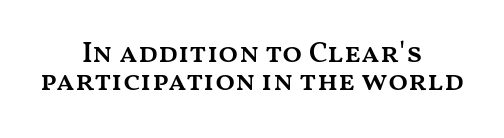
The image shows 29 px semibold, wide type, upright; set centered, tight line spacing (0.98x), normal letter spacing, not underlined; medium stroke contrast and a medium x-height.
